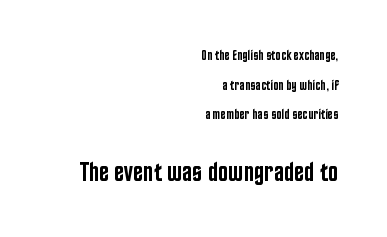
Q: Is the text bold? A: Semi-bold.
Q: Is the text italic (slanted)? A: No, it is upright.
Q: Is the text underlined? A: No.
Q: How is the paragraph aligned? A: Right-aligned.
Q: Is the spacing between letters normal or unusually wide? A: Normal.
Q: Is the spacing between lines tight, normal or loose? A: Loose.
Q: Which block of text is set in a larger size, the first (top) or the second (bottom)? A: The second (bottom) one.
